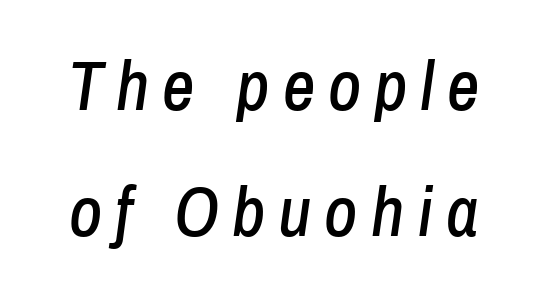
The image shows 71 px condensed type, italic (leaning right); set line spacing 1.77x, not underlined; low stroke contrast and a medium x-height.
